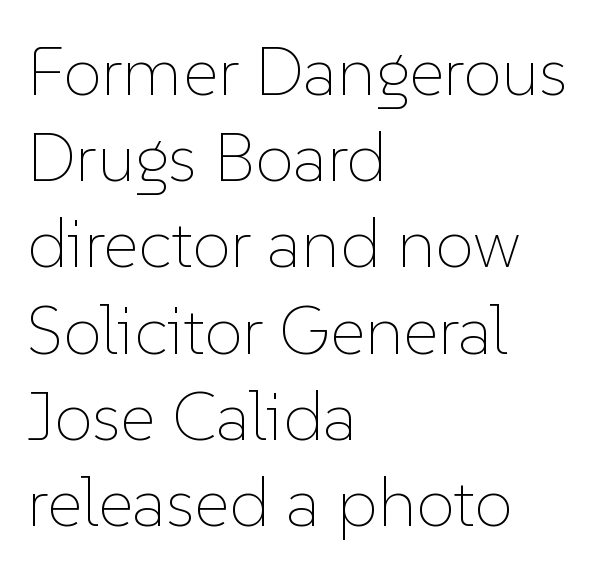
The image shows 69 px thin type, upright; set left-aligned, normal line spacing (1.25x), normal letter spacing, not underlined; low stroke contrast and a medium x-height.
